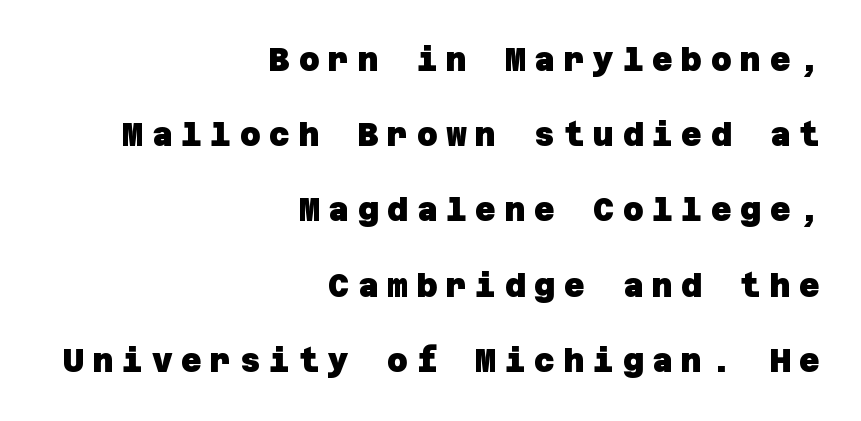
Pretty heavy lettering here — definitely bold. Check where the strokes stop: nothing finishes them off — pure sans. Quick note: underline off. Which margin do the lines hug? The right one — the left edge is uneven. Compared with typical paragraphs, the rows here are farther apart.
